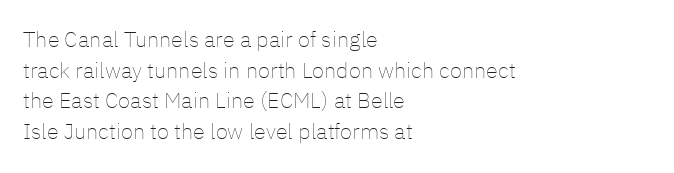
Q: Is the text bold? A: No.
Q: Is the text italic (slanted)? A: No, it is upright.
Q: Is the text underlined? A: No.
Q: How is the paragraph aligned? A: Left-aligned.
Q: Is the spacing between letters normal or unusually wide? A: Normal.
Q: Is the spacing between lines tight, normal or loose? A: Normal.
